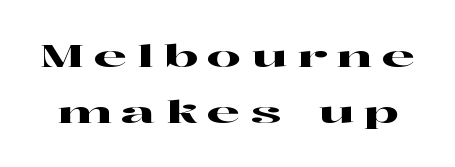
The image shows 30 px wide serif type, upright; set line spacing 1.86x, unusually wide letter spacing (+0.33 em), not underlined; high stroke contrast and a medium x-height.
